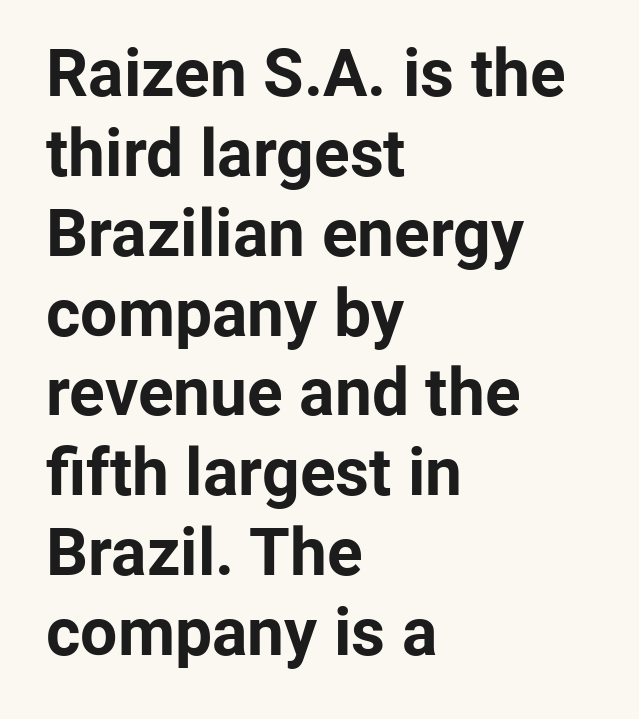
The image shows 66 px bold sans-serif type, upright; set left-aligned, line spacing 1.21x, normal letter spacing, not underlined; low stroke contrast and a medium x-height.
